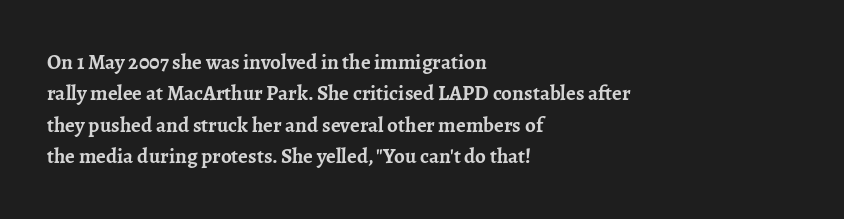
Q: Is the text bold? A: Yes.
Q: Is the text italic (slanted)? A: No, it is upright.
Q: Is the text underlined? A: No.
Q: How is the paragraph aligned? A: Left-aligned.
Q: Is the spacing between letters normal or unusually wide? A: Normal.
Q: Is the spacing between lines tight, normal or loose? A: Normal.
